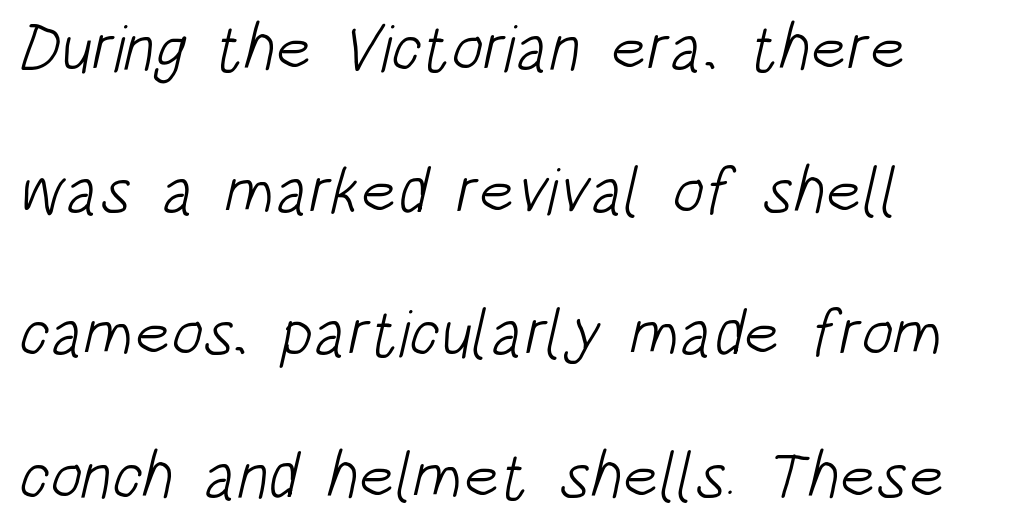
{"serif": "no", "bold": "no", "weight": "light", "width": "condensed", "stroke_contrast": "low", "x_height": "large", "monospaced": "no", "underline": "no", "align": "left", "line_spacing": "loose", "line_spacing_ratio": 2.16, "letter_spacing": "normal", "letter_spacing_em": 0.0, "glyph_px": 66}
